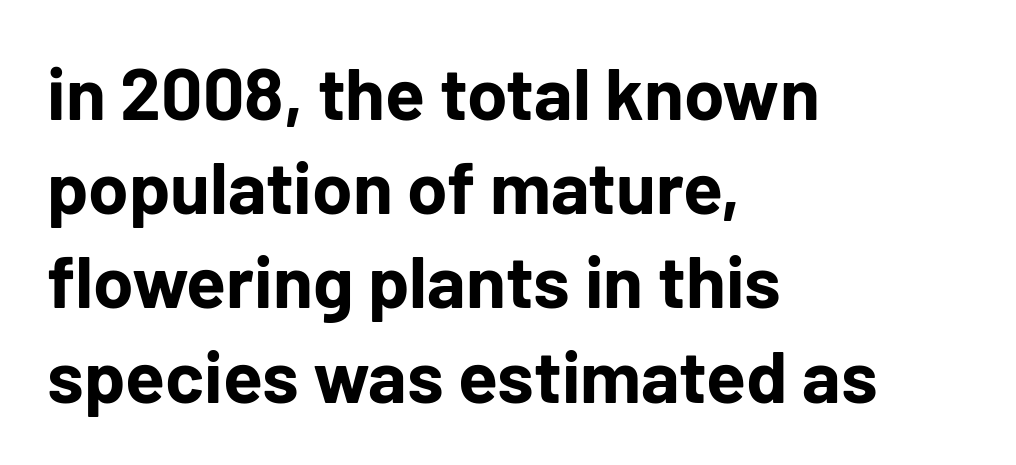
One glance says typical: line gaps are just what's usual. The axis of the letterforms is exactly vertical. Character widths vary here, with narrow letters taking less room than wide ones. The letters sit at their default tracking, neither squeezed nor spread. Does the copy run flush right? No — it runs flush left. Plain, unruled lines of type.
